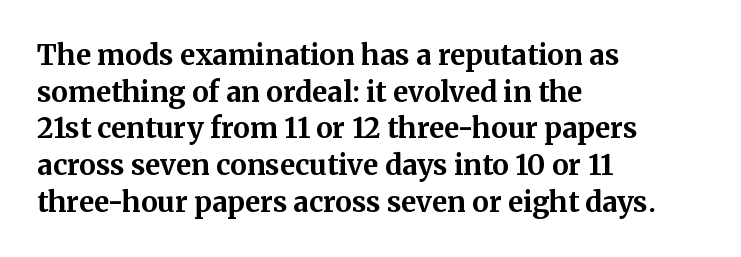
Q: Is the text bold? A: Yes.
Q: Is the text italic (slanted)? A: No, it is upright.
Q: Is the typeface a serif or a sans-serif typeface? A: Serif.
Q: Is the text underlined? A: No.
Q: How is the paragraph aligned? A: Left-aligned.
Q: Is the spacing between letters normal or unusually wide? A: Normal.
Q: Is the spacing between lines tight, normal or loose? A: Normal.
Q: Width (condensed, normal, or wide)? A: Normal.
Q: Stroke contrast? A: Medium.
Q: x-height? A: Medium.
Q: Monospaced? A: No.
